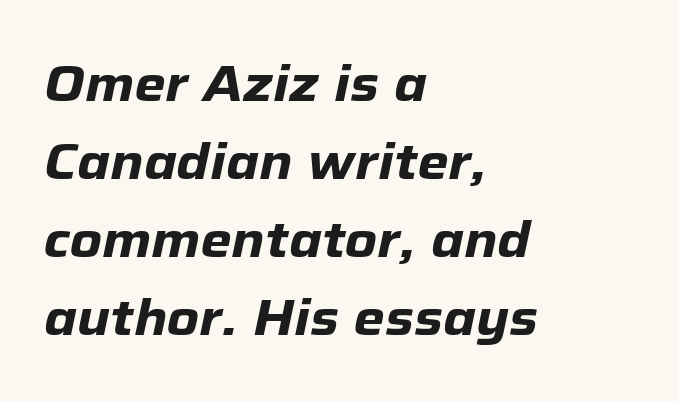
Q: Is the text bold? A: Yes.
Q: Is the text italic (slanted)? A: Yes, it leans right by about 12 degrees.
Q: Is the text underlined? A: No.
Q: How is the paragraph aligned? A: Left-aligned.
Q: Is the spacing between letters normal or unusually wide? A: Normal.
Q: Is the spacing between lines tight, normal or loose? A: Normal.
Q: Width (condensed, normal, or wide)? A: Normal.
Q: Stroke contrast? A: Low.
Q: x-height? A: Medium.
Q: Monospaced? A: No.
